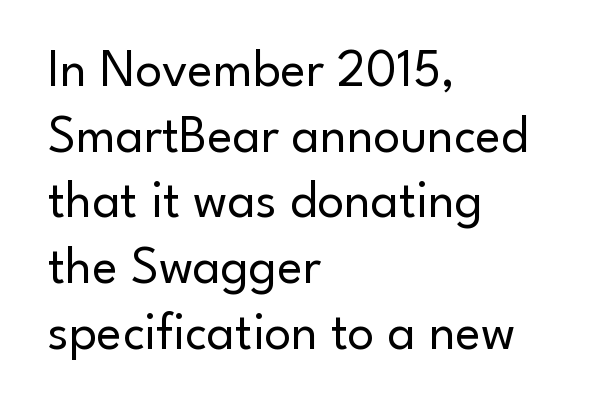
Q: Is the text bold? A: No.
Q: Is the text italic (slanted)? A: No, it is upright.
Q: Is the typeface a serif or a sans-serif typeface? A: Sans-serif.
Q: Is the text underlined? A: No.
Q: How is the paragraph aligned? A: Left-aligned.
Q: Is the spacing between letters normal or unusually wide? A: Normal.
Q: Width (condensed, normal, or wide)? A: Normal.
Q: Stroke contrast? A: Low.
Q: x-height? A: Small.
Q: Monospaced? A: No.
